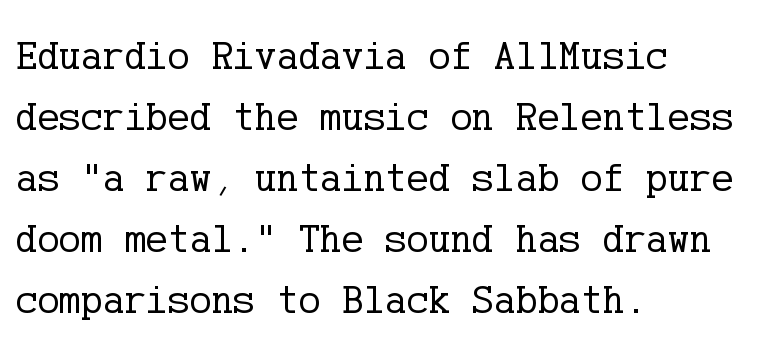
Q: Is the text bold? A: No.
Q: Is the text italic (slanted)? A: No, it is upright.
Q: Is the typeface a serif or a sans-serif typeface? A: Serif.
Q: Is the text underlined? A: No.
Q: How is the paragraph aligned? A: Left-aligned.
Q: Is the spacing between letters normal or unusually wide? A: Normal.
Q: Is the spacing between lines tight, normal or loose? A: Normal.
Q: Width (condensed, normal, or wide)? A: Normal.
Q: Stroke contrast? A: Low.
Q: x-height? A: Medium.
